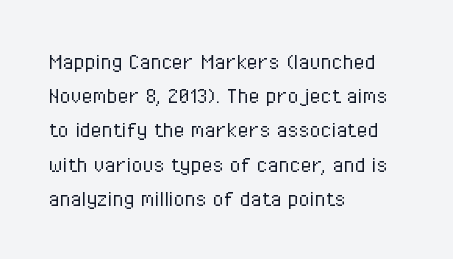
{"italic": "no", "bold": "no", "underline": "no", "align": "left", "line_spacing": "normal", "line_spacing_ratio": 1.37, "letter_spacing": "normal", "letter_spacing_em": 0.0, "glyph_px": 25}
